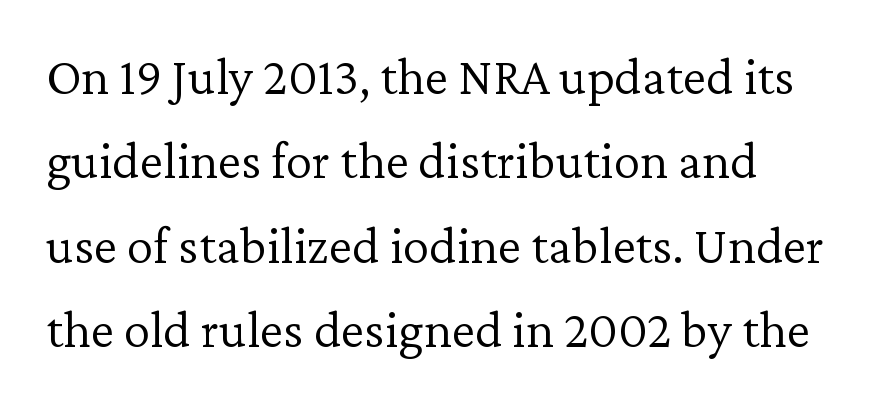
{"serif": "yes", "italic": "no", "bold": "no", "weight": "light", "width": "normal", "stroke_contrast": "low", "x_height": "medium", "monospaced": "no", "underline": "no", "line_spacing": "normal", "line_spacing_ratio": 1.59, "letter_spacing": "normal", "letter_spacing_em": 0.0, "glyph_px": 53}
